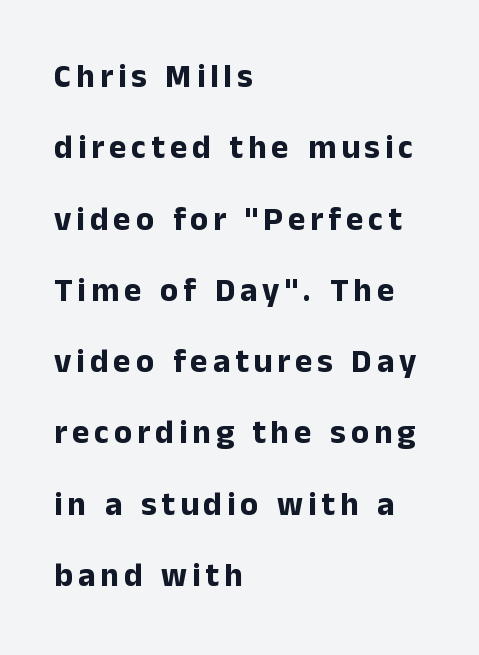
The image shows 33 px bold sans-serif type, upright; set left-aligned, loose line spacing (2.16x), not underlined; low stroke contrast and a medium x-height.
